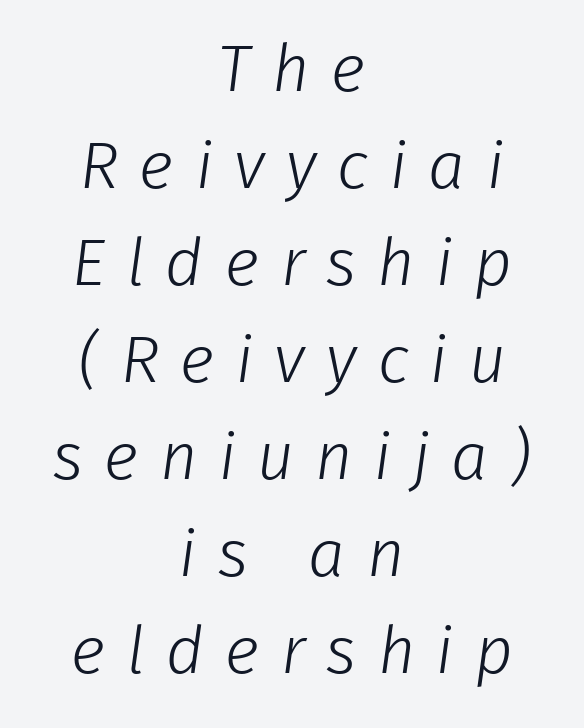
Q: Is the text bold? A: No.
Q: Is the typeface a serif or a sans-serif typeface? A: Sans-serif.
Q: Is the text underlined? A: No.
Q: How is the paragraph aligned? A: Centered.
Q: Is the spacing between letters normal or unusually wide? A: Unusually wide.
Q: Is the spacing between lines tight, normal or loose? A: Normal.
Q: Width (condensed, normal, or wide)? A: Normal.
Q: Stroke contrast? A: Low.
Q: x-height? A: Medium.
Q: Monospaced? A: No.
